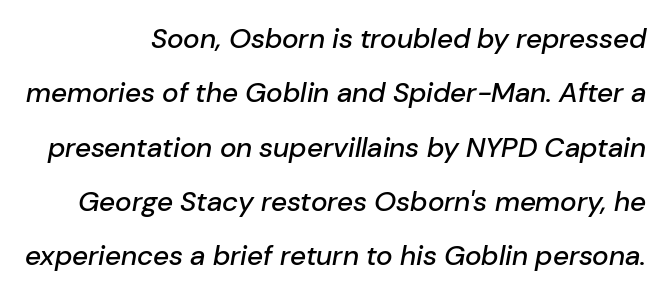
{"italic": "yes", "lean": "right", "slant_degrees": 10, "width": "normal", "stroke_contrast": "low", "x_height": "medium", "monospaced": "no", "underline": "no", "line_spacing": "loose", "line_spacing_ratio": 1.94, "letter_spacing": "normal", "letter_spacing_em": 0.0, "glyph_px": 28}
